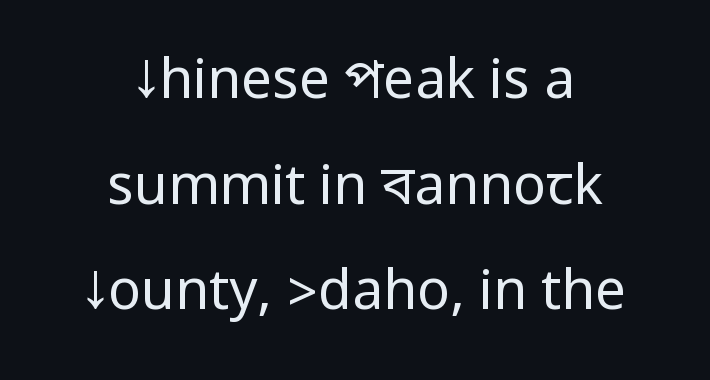
Q: Is the text bold? A: No.
Q: Is the text italic (slanted)? A: No, it is upright.
Q: Is the typeface a serif or a sans-serif typeface? A: Sans-serif.
Q: Is the text underlined? A: No.
Q: How is the paragraph aligned? A: Centered.
Q: Is the spacing between letters normal or unusually wide? A: Normal.
Q: Is the spacing between lines tight, normal or loose? A: Loose.
Q: Width (condensed, normal, or wide)? A: Condensed.
Q: Stroke contrast? A: Low.
